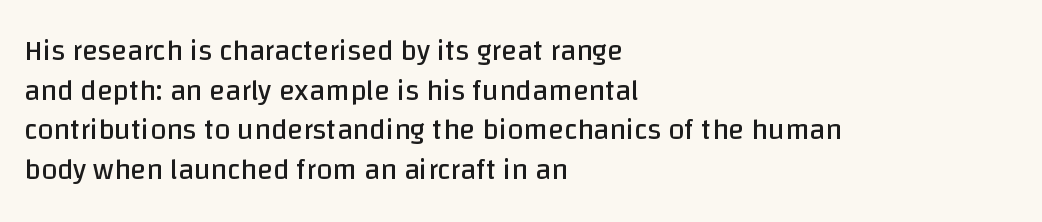
The image shows 29 px regular-weight sans-serif type, upright; set left-aligned, normal line spacing (1.37x), normal letter spacing, not underlined; low stroke contrast and a large x-height.
